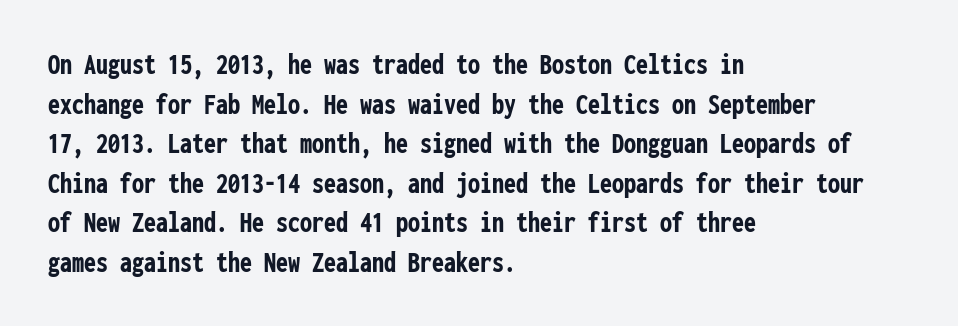
Q: Is the text bold? A: Yes.
Q: Is the text italic (slanted)? A: No, it is upright.
Q: Is the typeface a serif or a sans-serif typeface? A: Sans-serif.
Q: Is the text underlined? A: No.
Q: How is the paragraph aligned? A: Left-aligned.
Q: Is the spacing between letters normal or unusually wide? A: Normal.
Q: Is the spacing between lines tight, normal or loose? A: Normal.
Q: Width (condensed, normal, or wide)? A: Condensed.
Q: Stroke contrast? A: Low.
Q: x-height? A: Medium.
Q: Monospaced? A: Yes.
